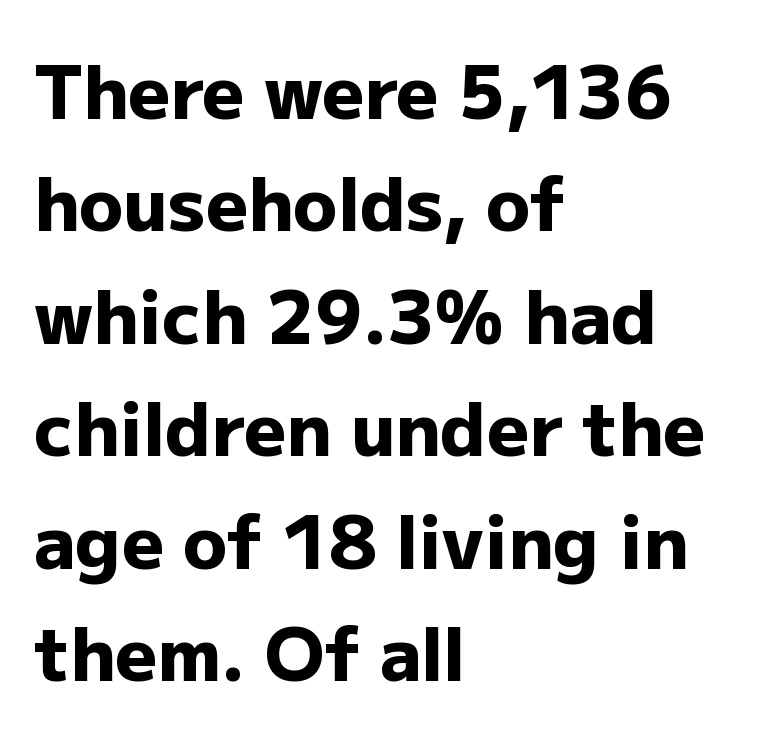
The image shows 73 px heavy sans-serif type, upright; set left-aligned, normal line spacing (1.54x), normal letter spacing, not underlined; low stroke contrast and a medium x-height.
